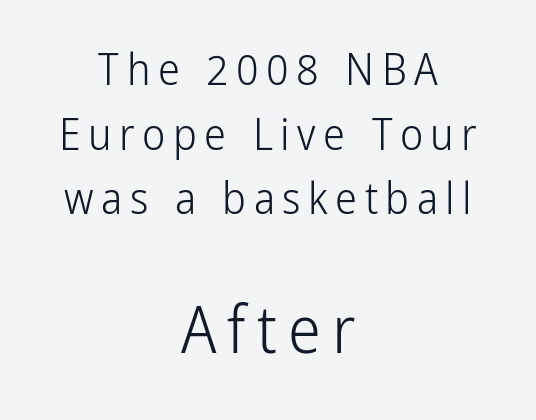
Ascenders rise straight up at ninety degrees. The face used here is proportionally spaced, like ordinary book or web type. Type size steps up from the first block to the second. No letter is thick-stroked: the sample isn't bold. Typographically, this falls in the sans-serif category.
